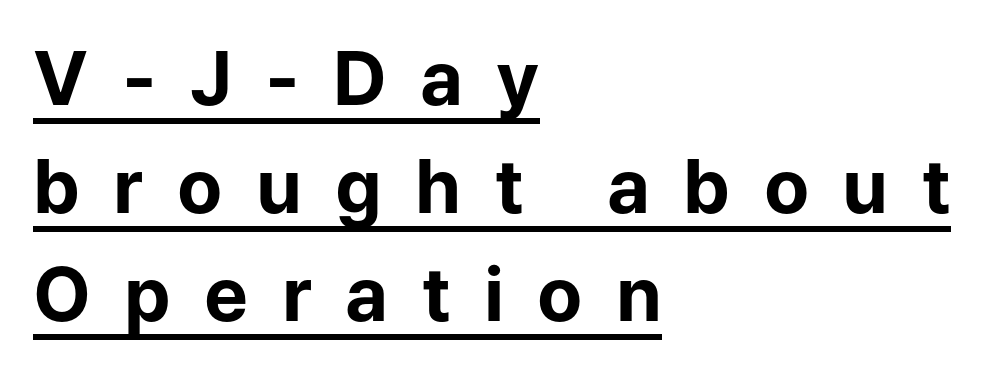
{"serif": "no", "italic": "no", "bold": "yes", "weight": "bold", "width": "normal", "stroke_contrast": "low", "x_height": "medium", "monospaced": "no", "underline": "yes", "align": "left", "line_spacing": "normal", "line_spacing_ratio": 1.46, "letter_spacing": "wide", "letter_spacing_em": 0.45, "glyph_px": 74}
